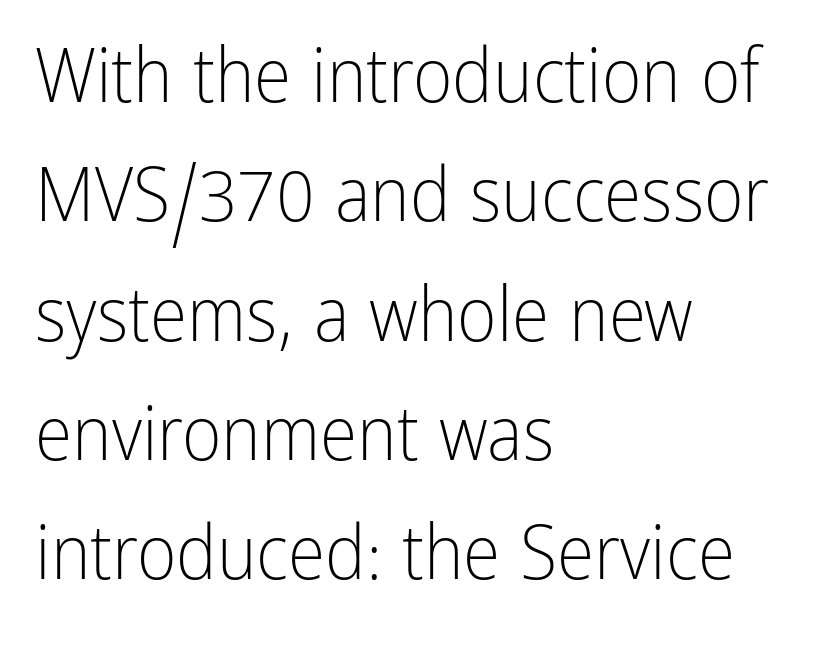
{"serif": "no", "italic": "no", "bold": "no", "weight": "light", "width": "condensed", "stroke_contrast": "low", "x_height": "medium", "monospaced": "no", "underline": "no", "align": "left", "line_spacing": "normal", "line_spacing_ratio": 1.57, "letter_spacing": "normal", "letter_spacing_em": 0.0, "glyph_px": 76}
